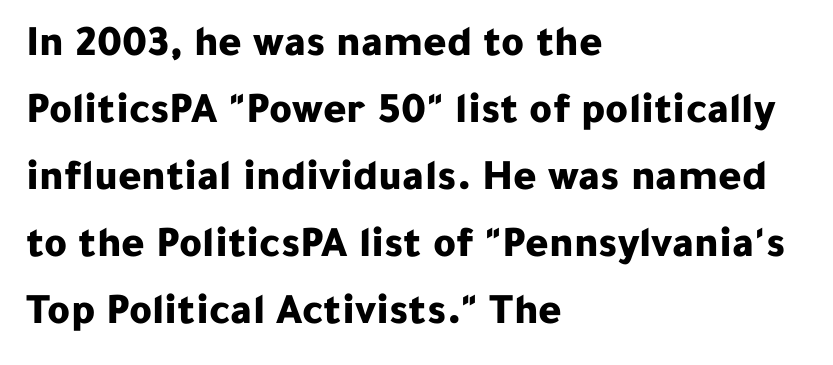
{"serif": "no", "italic": "no", "bold": "yes", "weight": "bold", "width": "normal", "stroke_contrast": "low", "x_height": "medium", "monospaced": "no", "underline": "no", "align": "left", "line_spacing": "normal", "line_spacing_ratio": 1.52, "letter_spacing": "normal", "letter_spacing_em": 0.0, "glyph_px": 44}
